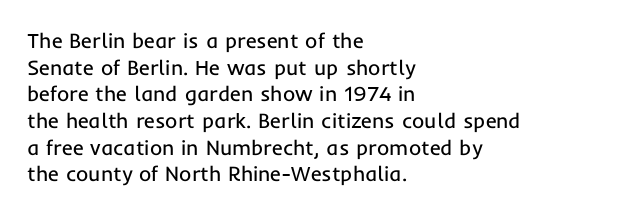
The image shows 21 px text type, upright; set left-aligned, normal line spacing (1.27x), normal letter spacing, not underlined.
